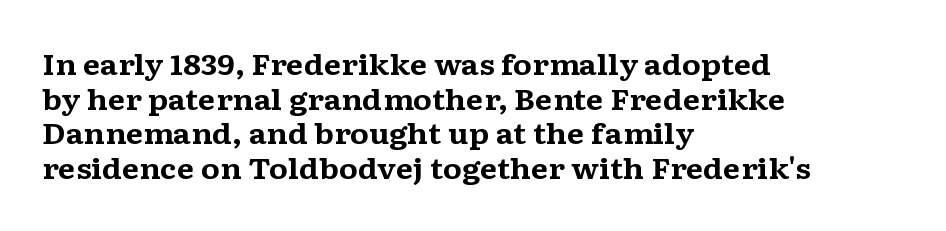
The image shows 28 px bold, wide serif type, upright; set left-aligned, line spacing 1.24x, normal letter spacing, not underlined; medium stroke contrast and a medium x-height.
